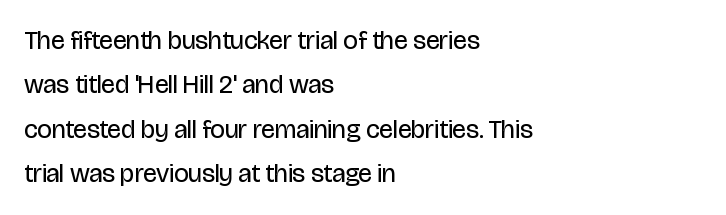
Q: Is the text bold? A: No.
Q: Is the text italic (slanted)? A: No, it is upright.
Q: Is the text underlined? A: No.
Q: How is the paragraph aligned? A: Left-aligned.
Q: Is the spacing between letters normal or unusually wide? A: Normal.
